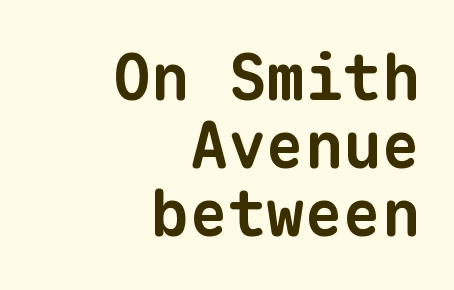
{"serif": "no", "bold": "yes", "weight": "bold", "width": "normal", "stroke_contrast": "low", "x_height": "medium", "monospaced": "yes", "underline": "no", "align": "right", "line_spacing": "tight", "line_spacing_ratio": 1.06, "letter_spacing": "normal", "letter_spacing_em": 0.0, "glyph_px": 64}
